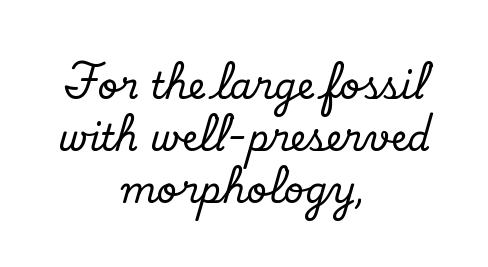
The image shows 36 px serif type; set centered, normal line spacing (1.44x), normal letter spacing, not underlined; low stroke contrast and a small x-height.
